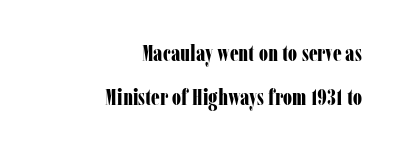
Q: Is the text bold? A: Yes.
Q: Is the text italic (slanted)? A: No, it is upright.
Q: Is the text underlined? A: No.
Q: How is the paragraph aligned? A: Right-aligned.
Q: Is the spacing between letters normal or unusually wide? A: Normal.
Q: Is the spacing between lines tight, normal or loose? A: Loose.
